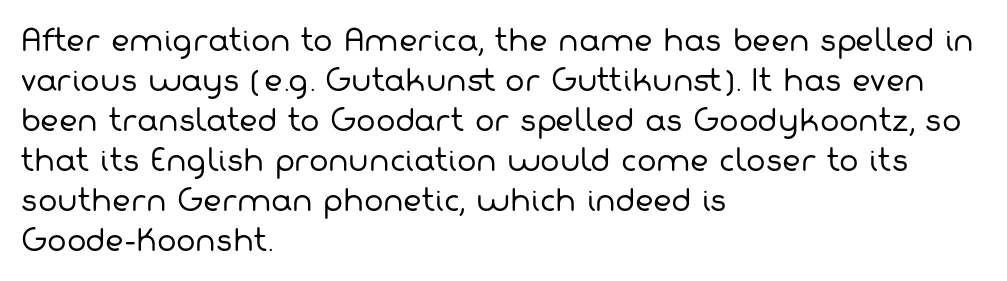
The image shows 29 px regular-weight sans-serif type; set left-aligned, normal line spacing (1.38x), normal letter spacing, not underlined; low stroke contrast and a medium x-height.
